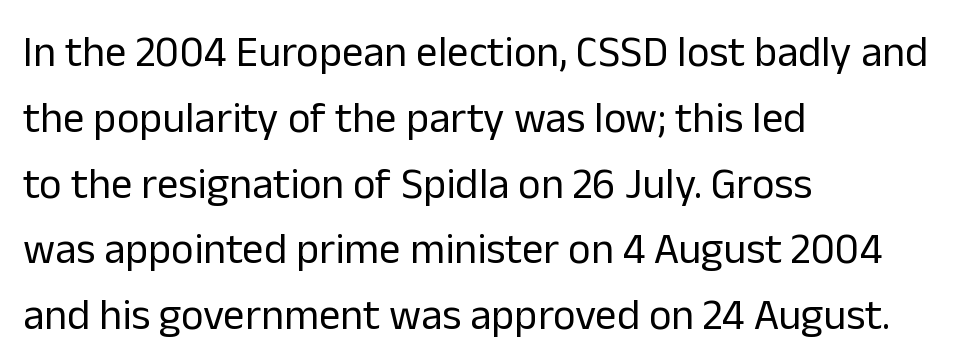
{"serif": "no", "italic": "no", "bold": "no", "weight": "regular", "width": "normal", "stroke_contrast": "low", "x_height": "medium", "monospaced": "no", "underline": "no", "align": "left", "line_spacing": "normal", "line_spacing_ratio": 1.53, "letter_spacing": "normal", "letter_spacing_em": 0.0, "glyph_px": 43}
